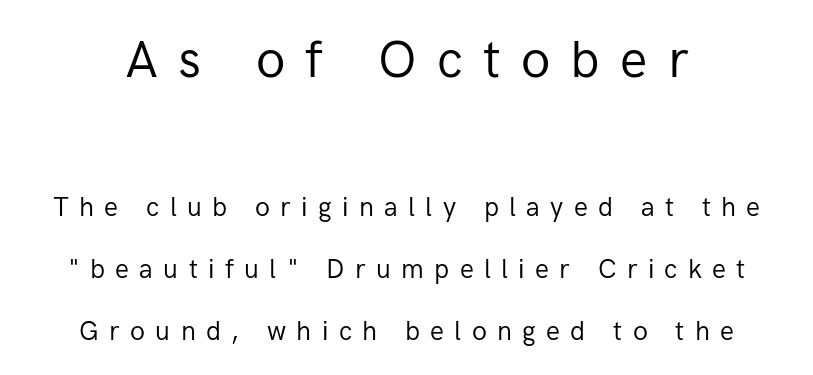
The typeface has the unassuming heft of standard copy or less. What's the leading like? Stretched, with rows far apart. Notice how the stems are strictly vertical — no italics here. You could not count columns in this text — the font is proportionally spaced.
